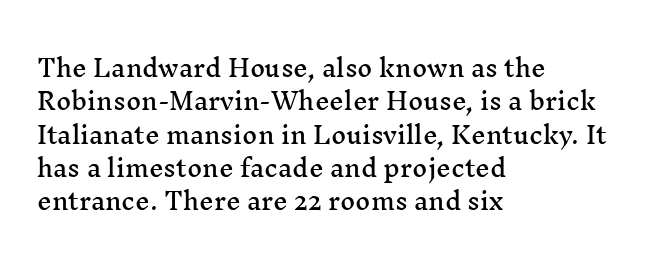
Q: Is the text italic (slanted)? A: No, it is upright.
Q: Is the text underlined? A: No.
Q: How is the paragraph aligned? A: Left-aligned.
Q: Is the spacing between letters normal or unusually wide? A: Normal.
Q: Is the spacing between lines tight, normal or loose? A: Normal.
